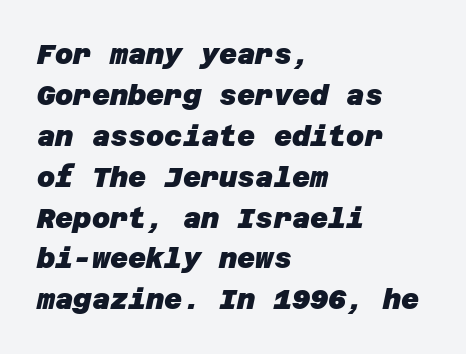
The compositor pushed each line to the left boundary. Caption: standard tracking, unaltered. Words float on clear page, feet unadorned. Normally led — the rows are evenly, conventionally spaced. Stroke thickness is high; the sample reads as a true bold. Unlike a traditional serif, this face leaves its strokes unadorned.
